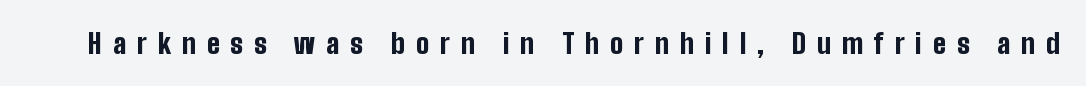
The image shows 28 px bold, condensed sans-serif type, upright; set unusually wide letter spacing (+0.39 em), not underlined; low stroke contrast and a medium x-height.
